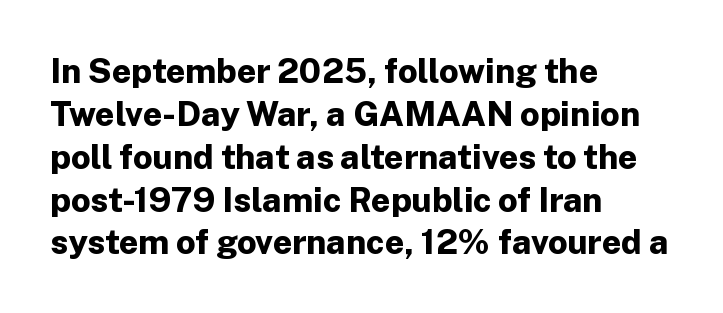
The image shows 34 px bold sans-serif type, upright; set left-aligned, normal line spacing (1.26x), normal letter spacing, not underlined; low stroke contrast and a medium x-height.
